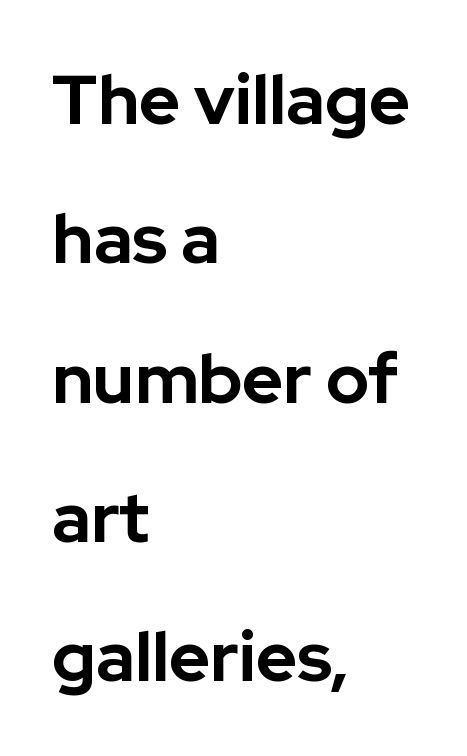
Q: Is the text bold? A: Yes.
Q: Is the text italic (slanted)? A: No, it is upright.
Q: Is the typeface a serif or a sans-serif typeface? A: Sans-serif.
Q: Is the text underlined? A: No.
Q: How is the paragraph aligned? A: Left-aligned.
Q: Is the spacing between letters normal or unusually wide? A: Normal.
Q: Is the spacing between lines tight, normal or loose? A: Loose.
Q: Width (condensed, normal, or wide)? A: Normal.
Q: Stroke contrast? A: Low.
Q: x-height? A: Medium.
Q: Monospaced? A: No.
